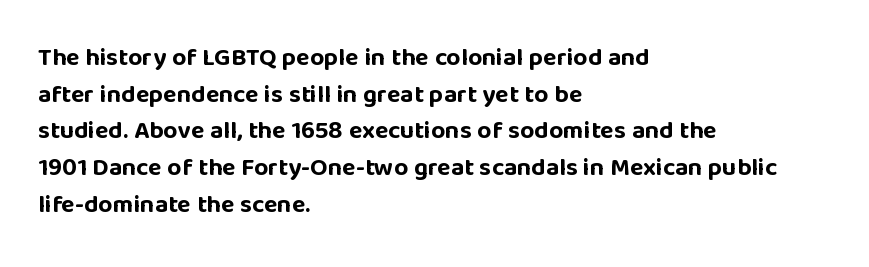
Compared with an ordinary text face, these strokes are far heavier — a full bold. Tall strokes in this sample are plumb rather than angled. Reading down the block, your eye returns to a fixed left position each line. The space directly below the letters is spotless. Leading matches the norm, producing a regular column. The type is set solid horizontally, with unmodified tracking.
